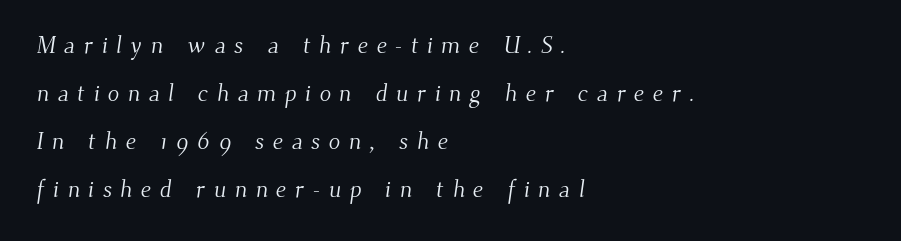
The image shows 24 px text type; set left-aligned, loose line spacing (2.0x), unusually wide letter spacing (+0.35 em), not underlined.
